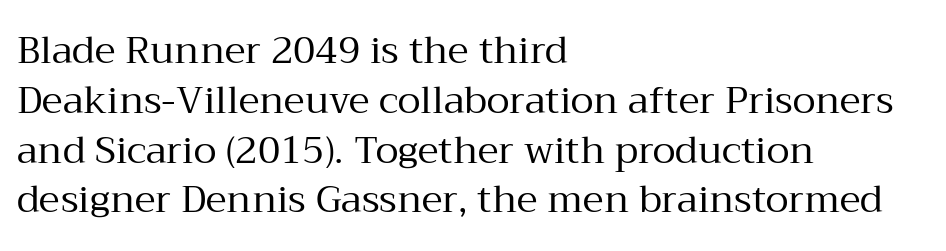
Q: Is the text bold? A: No.
Q: Is the text italic (slanted)? A: No, it is upright.
Q: Is the typeface a serif or a sans-serif typeface? A: Serif.
Q: Is the text underlined? A: No.
Q: How is the paragraph aligned? A: Left-aligned.
Q: Is the spacing between letters normal or unusually wide? A: Normal.
Q: Is the spacing between lines tight, normal or loose? A: Normal.
Q: Width (condensed, normal, or wide)? A: Normal.
Q: Stroke contrast? A: Medium.
Q: x-height? A: Medium.
Q: Monospaced? A: No.
